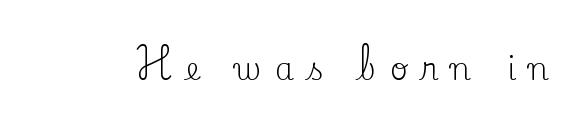
Q: Is the text bold? A: No.
Q: Is the text italic (slanted)? A: No, it is upright.
Q: Is the text underlined? A: No.
Q: Is the spacing between letters normal or unusually wide? A: Unusually wide.
Q: Width (condensed, normal, or wide)? A: Normal.
Q: Stroke contrast? A: Low.
Q: x-height? A: Small.
Q: Monospaced? A: No.
